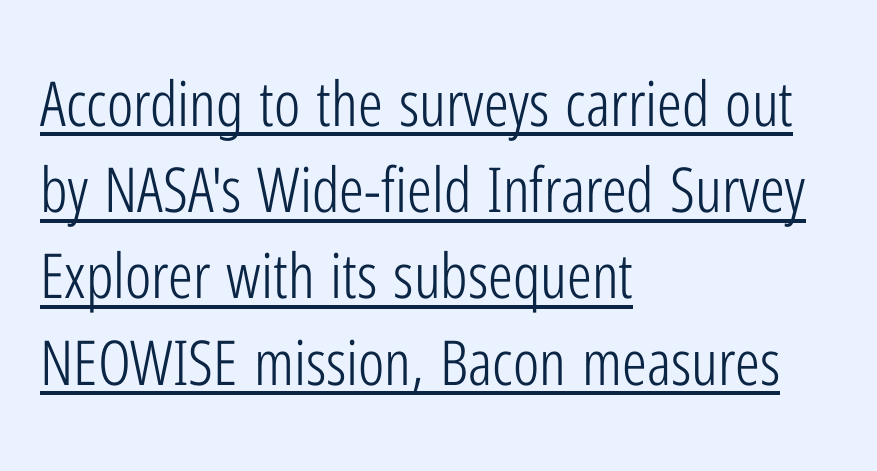
Students, observe the line beneath the letters — that is underlining. Nothing sits at the stroke ends, so this counts as sans-serif. Here the glyphs are tracked normally, forming tight word shapes. The font's upright variant was chosen for this text.
